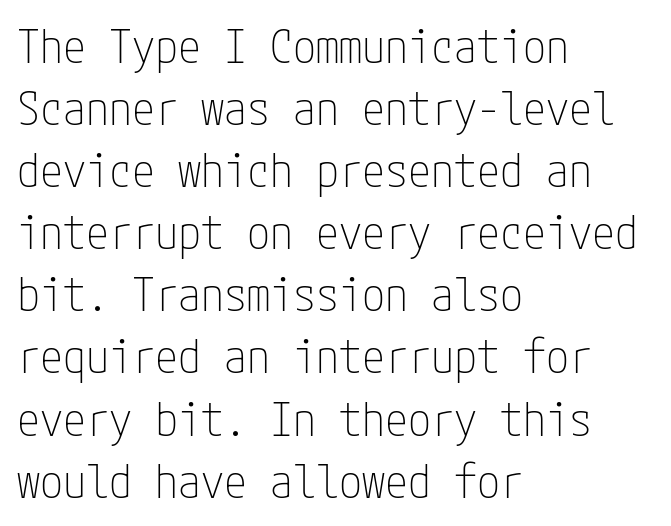
Q: Is the text bold? A: No.
Q: Is the text italic (slanted)? A: No, it is upright.
Q: Is the typeface a serif or a sans-serif typeface? A: Sans-serif.
Q: Is the text underlined? A: No.
Q: How is the paragraph aligned? A: Left-aligned.
Q: Is the spacing between letters normal or unusually wide? A: Normal.
Q: Is the spacing between lines tight, normal or loose? A: Normal.
Q: Width (condensed, normal, or wide)? A: Condensed.
Q: Stroke contrast? A: Low.
Q: x-height? A: Medium.
